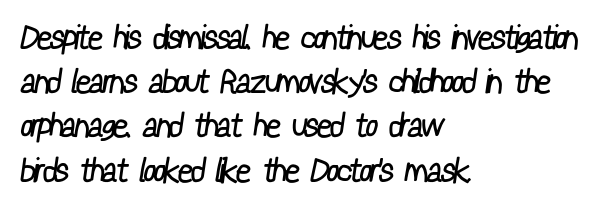
The image shows 33 px regular-weight, condensed sans-serif type; set left-aligned, normal line spacing (1.34x), normal letter spacing, not underlined; low stroke contrast and a medium x-height.
